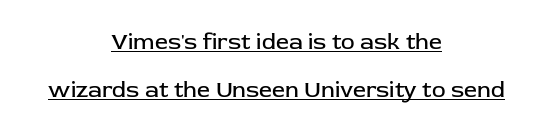
The image shows 23 px text type, upright; set centered, loose line spacing (2.07x), normal letter spacing, underlined.
